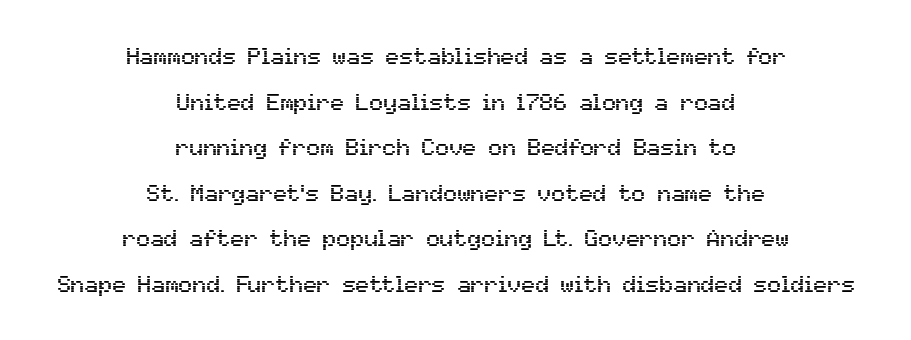
The image shows 23 px text type, upright; set centered, loose line spacing (1.98x), normal letter spacing, not underlined.
